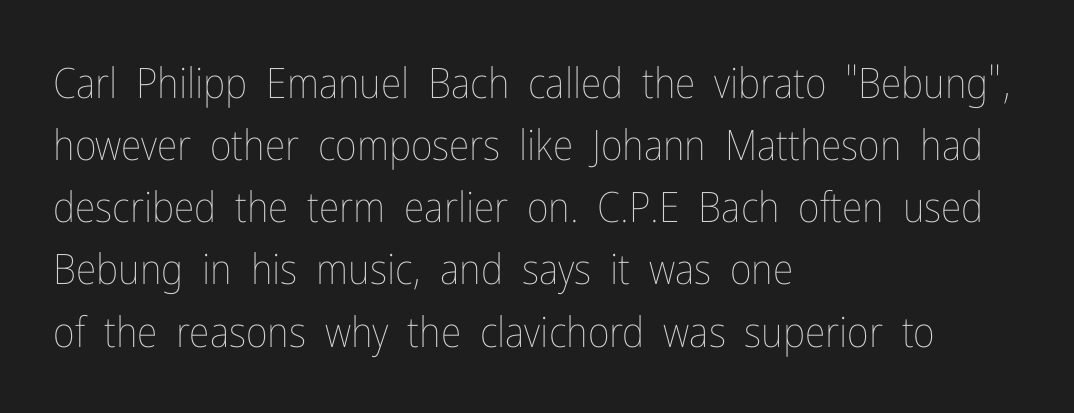
The image shows 42 px thin, condensed type, upright; set left-aligned, normal line spacing (1.48x), normal letter spacing, not underlined; low stroke contrast and a medium x-height.
